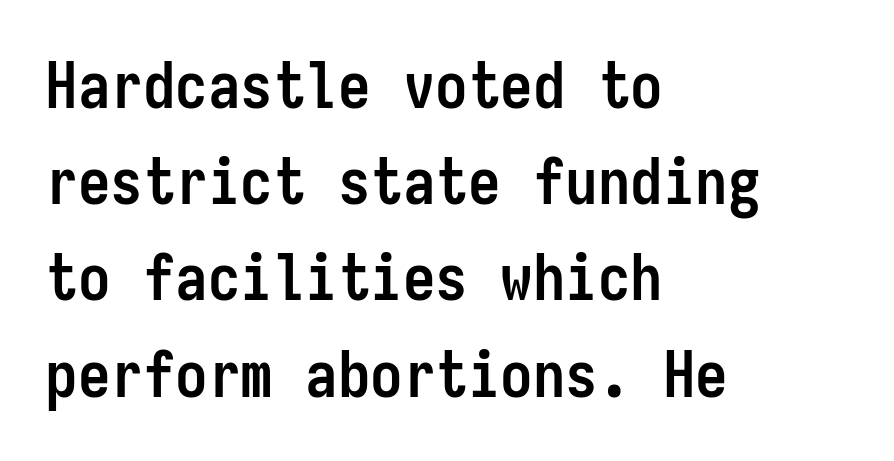
The image shows 65 px semibold, condensed sans-serif type, upright, monospaced; set left-aligned, normal line spacing (1.48x), normal letter spacing, not underlined; low stroke contrast and a medium x-height.
